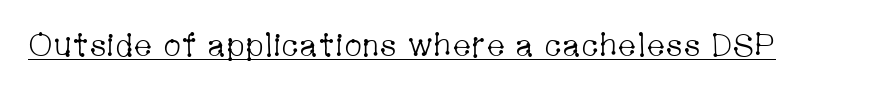
{"serif": "yes", "italic": "no", "bold": "no", "weight": "light", "width": "condensed", "stroke_contrast": "low", "x_height": "medium", "monospaced": "no", "underline": "yes", "letter_spacing": "normal", "letter_spacing_em": 0.0, "glyph_px": 32}
